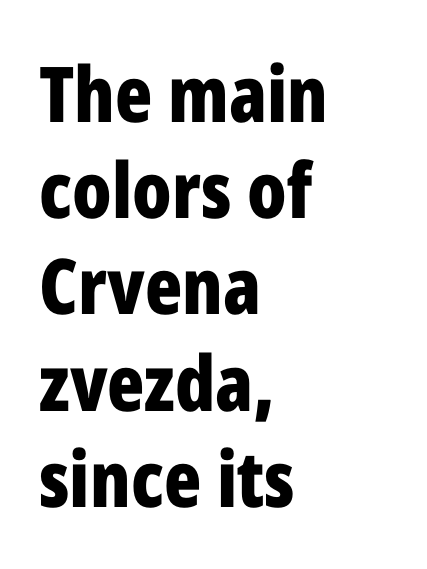
Typesetter's note: full bold, strokes at maximum text heaviness. This rendering features lettering with no underline. Does extra space separate the letters? No, they use regular spacing. The letters carry no serifs — their stems end cleanly without finishing strokes. Quick note: not italic, upright.
